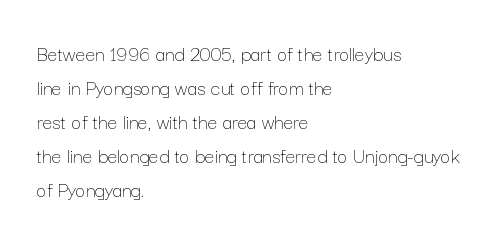
The image shows 22 px text type, upright; set left-aligned, normal line spacing (1.55x), normal letter spacing, not underlined.
